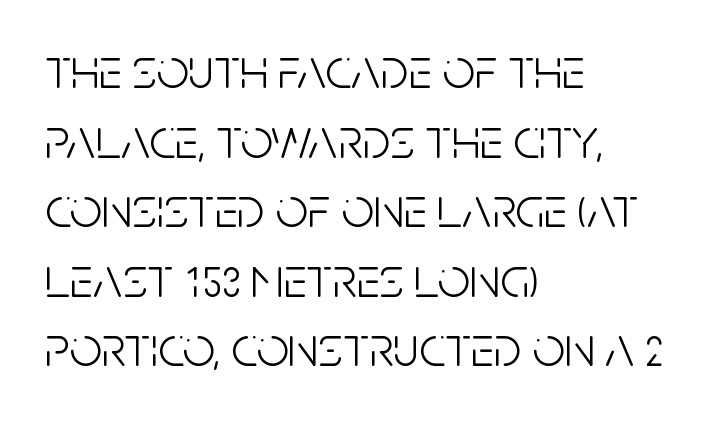
The image shows 57 px light, condensed sans-serif type, upright; set left-aligned, line spacing 1.22x, normal letter spacing, not underlined; low stroke contrast and a large x-height.
